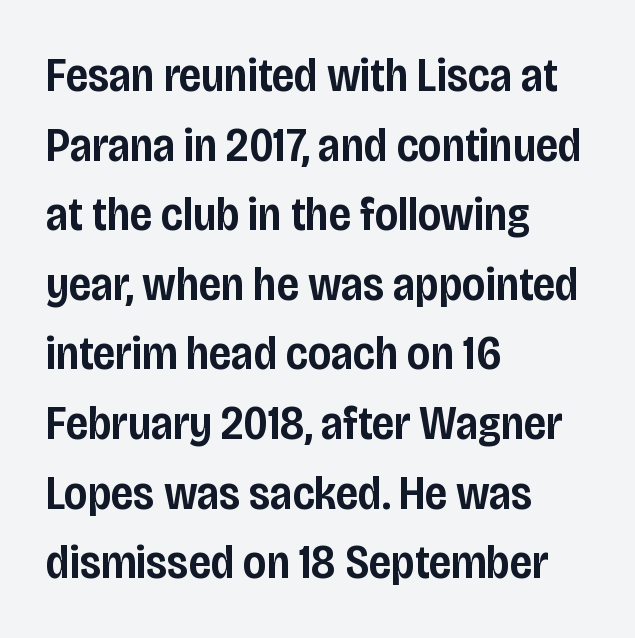
The image shows 48 px semibold, condensed sans-serif type, upright; set left-aligned, normal line spacing (1.45x), normal letter spacing, not underlined; low stroke contrast and a large x-height.
